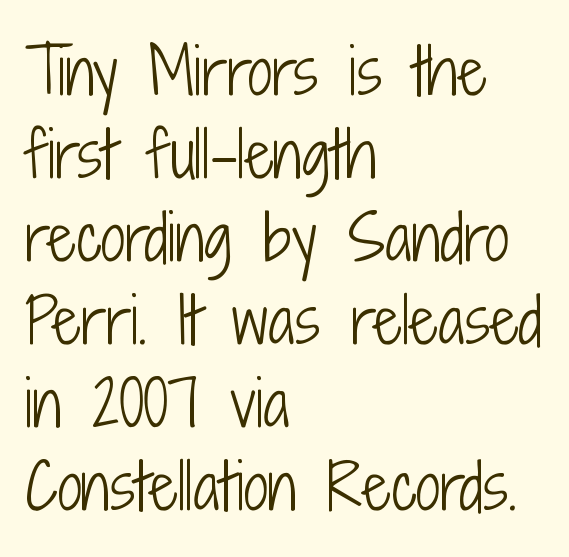
The image shows 62 px light, condensed sans-serif type, upright; set left-aligned, normal line spacing (1.34x), normal letter spacing, not underlined; low stroke contrast and a medium x-height.
